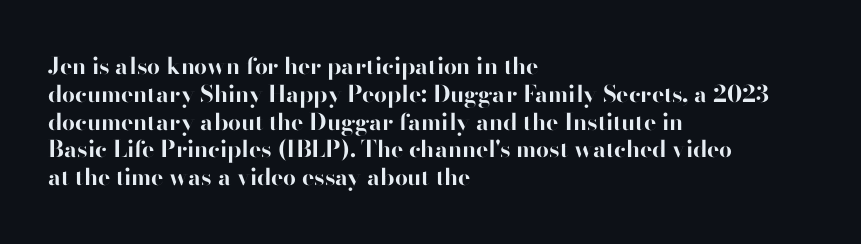
{"italic": "no", "bold": "yes", "underline": "no", "align": "left", "line_spacing_ratio": 1.21, "letter_spacing": "normal", "letter_spacing_em": 0.0, "glyph_px": 23}
